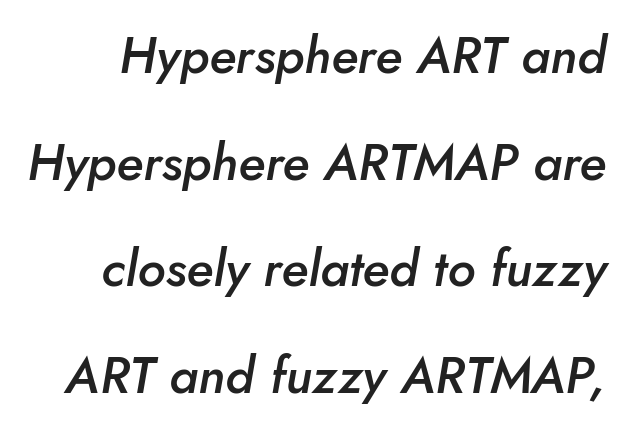
{"italic": "yes", "lean": "right", "slant_degrees": 10, "bold": "semi", "weight": "semibold", "width": "normal", "stroke_contrast": "low", "x_height": "small", "monospaced": "no", "underline": "no", "line_spacing": "loose", "line_spacing_ratio": 2.09, "letter_spacing": "normal", "letter_spacing_em": 0.0, "glyph_px": 51}
